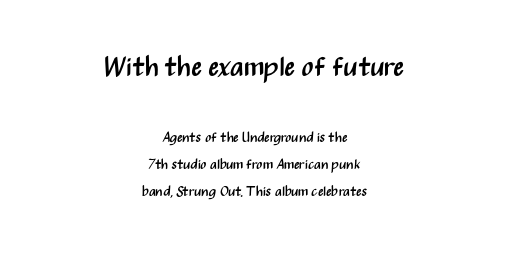
The image shows 28 px regular-weight, condensed sans-serif type, upright; set centered, loose line spacing (1.94x), normal letter spacing, not underlined; the first (top) block is 2.0x larger; medium stroke contrast and a medium x-height.
